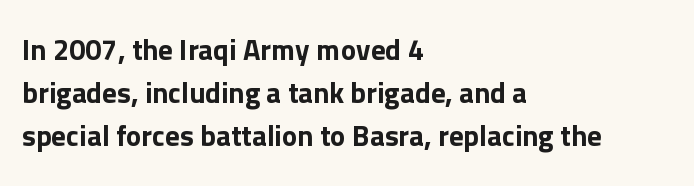
The text was rendered using a sans face with plain stroke endings. Every row of glyphs begins at an identical x-position on the left. Tracking here is standard; glyphs follow each other at the usual distance. Style check: upright.
